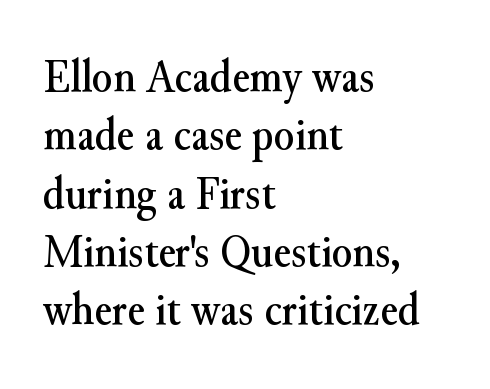
{"serif": "yes", "italic": "no", "width": "normal", "stroke_contrast": "medium", "x_height": "small", "monospaced": "no", "underline": "no", "align": "left", "line_spacing_ratio": 1.24, "letter_spacing": "normal", "letter_spacing_em": 0.0, "glyph_px": 47}
